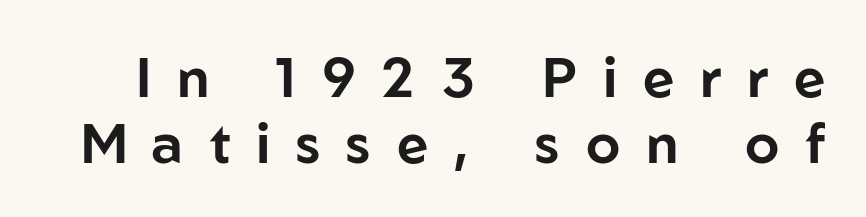
The image shows 55 px sans-serif type, upright; set line spacing 1.2x, unusually wide letter spacing (+0.47 em), not underlined; low stroke contrast and a medium x-height.
